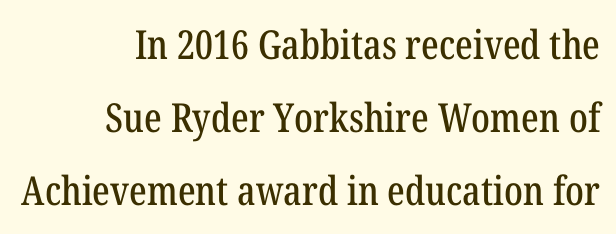
The image shows 40 px condensed serif type, upright; set right-aligned, line spacing 1.83x, normal letter spacing, not underlined; low stroke contrast and a medium x-height.
